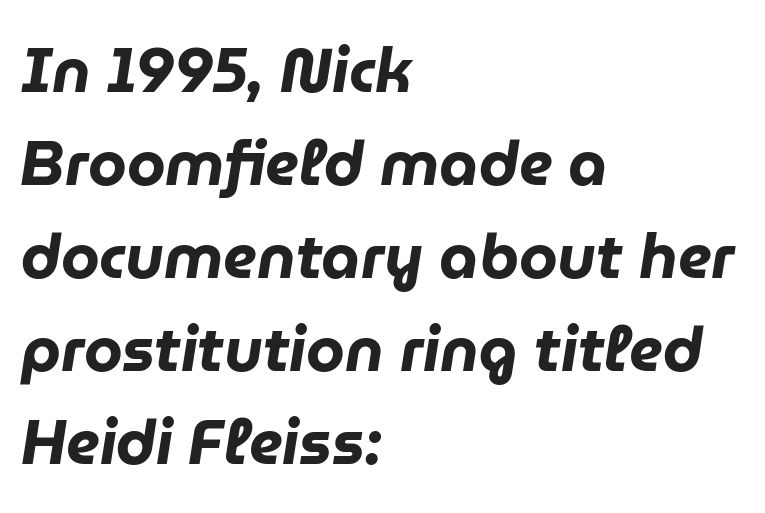
Underlining? Definitely not there. If you drew a ruler down the left edge, every line would touch it. The rows are spaced the way most documents space them. When letters slant like this, we call the style italic. How are the letters spaced? Ordinarily, with no added tracking. The typesetting leans heavy: a genuine bold.
